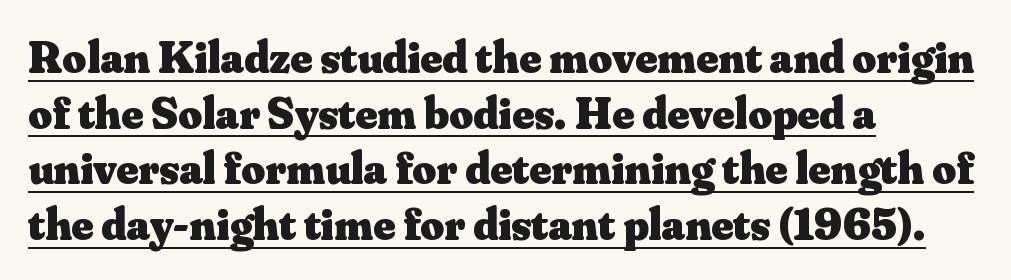
{"serif": "yes", "italic": "no", "bold": "yes", "weight": "heavy", "width": "normal", "stroke_contrast": "medium", "x_height": "small", "monospaced": "no", "underline": "yes", "align": "left", "line_spacing_ratio": 1.21, "letter_spacing": "normal", "letter_spacing_em": 0.0, "glyph_px": 46}
